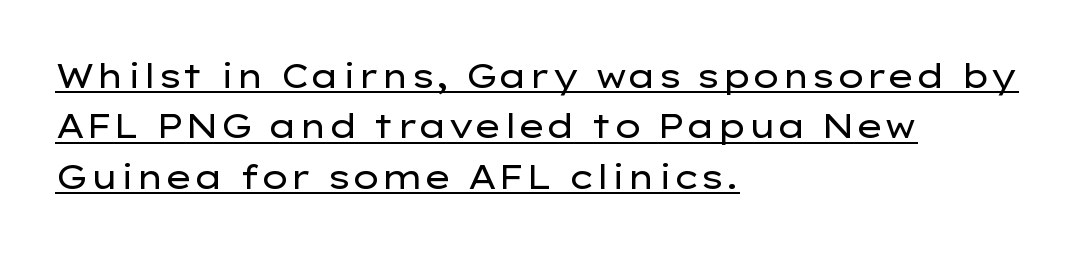
The image shows 33 px regular-weight, wide sans-serif type, upright; set left-aligned, normal line spacing (1.53x), normal letter spacing, underlined; low stroke contrast and a medium x-height.
